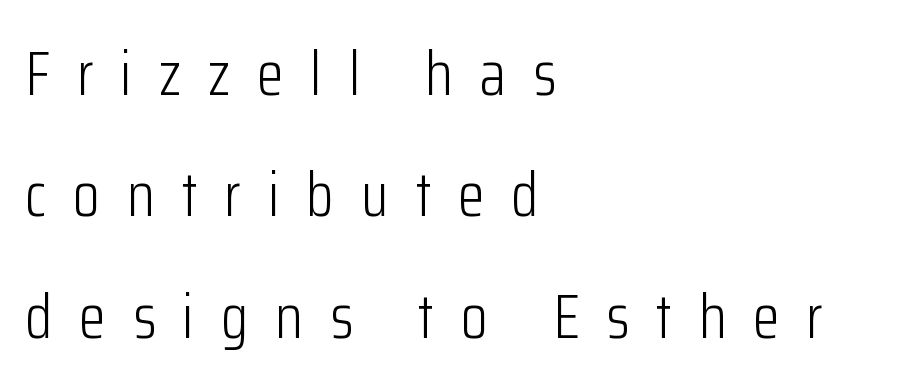
Substantial extra tracking has been applied to these lines. This sample trades compactness for vertical openness between lines. Where is the straight margin? On the left. You could not count columns in this text — the font is proportionally spaced.
